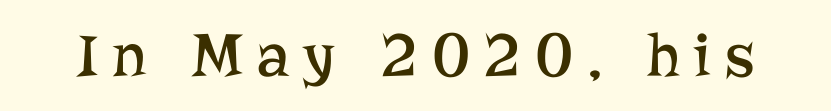
Q: Is the text bold? A: No.
Q: Is the text italic (slanted)? A: No, it is upright.
Q: Is the typeface a serif or a sans-serif typeface? A: Serif.
Q: Is the text underlined? A: No.
Q: Is the spacing between letters normal or unusually wide? A: Unusually wide.
Q: Width (condensed, normal, or wide)? A: Normal.
Q: Stroke contrast? A: Low.
Q: x-height? A: Medium.
Q: Monospaced? A: No.
